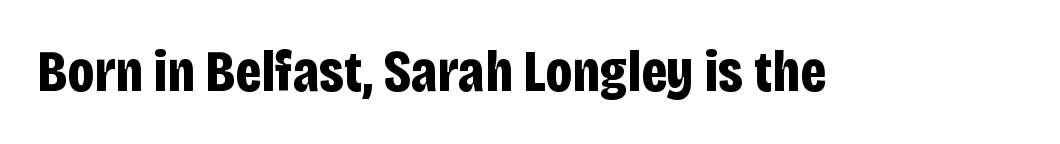
Q: Is the text bold? A: Yes.
Q: Is the text italic (slanted)? A: No, it is upright.
Q: Is the typeface a serif or a sans-serif typeface? A: Sans-serif.
Q: Is the text underlined? A: No.
Q: Is the spacing between letters normal or unusually wide? A: Normal.
Q: Width (condensed, normal, or wide)? A: Condensed.
Q: Stroke contrast? A: Low.
Q: x-height? A: Large.
Q: Monospaced? A: No.
